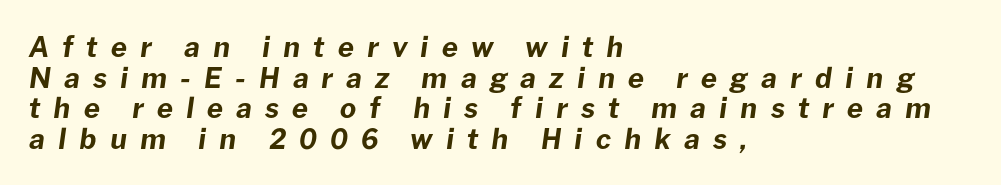
The image shows 28 px bold type, italic (leaning right); set left-aligned, tight line spacing (1.09x), unusually wide letter spacing (+0.47 em), not underlined; low stroke contrast and a medium x-height.
